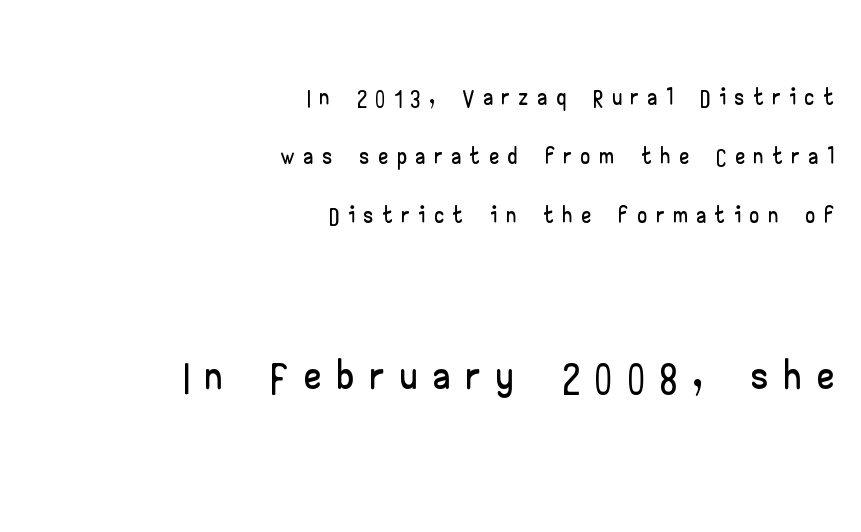
{"serif": "no", "italic": "no", "width": "wide", "stroke_contrast": "low", "x_height": "small", "monospaced": "no", "underline": "no", "align": "right", "line_spacing": "normal", "line_spacing_ratio": 1.68, "letter_spacing": "wide", "letter_spacing_em": 0.29, "larger_block": "second", "size_ratio": 1.77, "glyph_px": 62}
